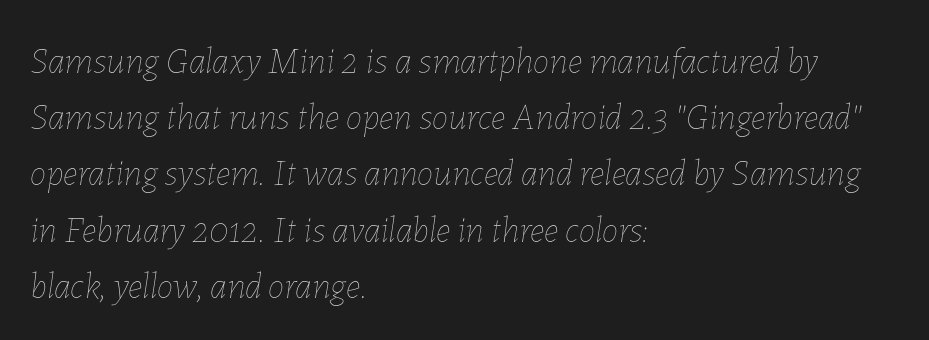
Each new line begins a customary step beneath the previous one. Anything drawn beneath the words? Only blank space. These lines are rendered in a variable-pitch font. The specimen reads as italic at a glance.
